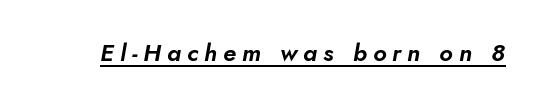
{"italic": "yes", "lean": "right", "slant_degrees": 10, "underline": "yes", "letter_spacing": "wide", "letter_spacing_em": 0.25, "glyph_px": 24}
